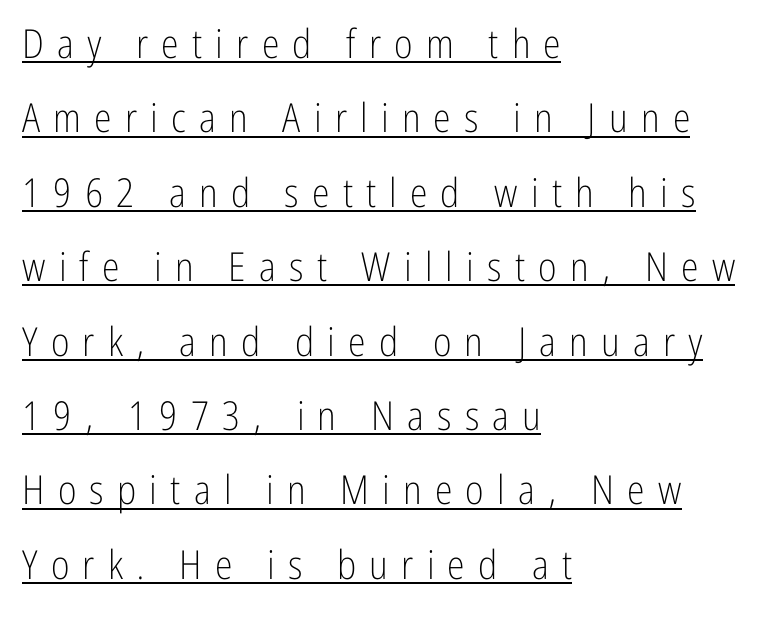
A roman cut, with each character standing at attention. Letter spacing: wide. The glyphs in this specimen are sans serif. Compared with a typical body face, this is equally light or lighter still.
